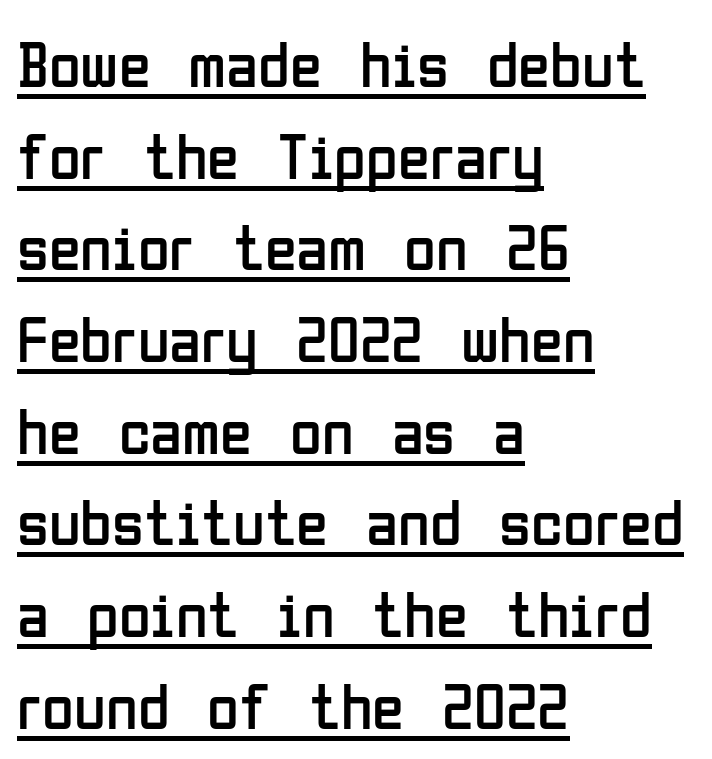
Q: Is the text bold? A: No.
Q: Is the text italic (slanted)? A: No, it is upright.
Q: Is the typeface a serif or a sans-serif typeface? A: Sans-serif.
Q: Is the text underlined? A: Yes.
Q: How is the paragraph aligned? A: Left-aligned.
Q: Is the spacing between letters normal or unusually wide? A: Normal.
Q: Is the spacing between lines tight, normal or loose? A: Normal.
Q: Width (condensed, normal, or wide)? A: Condensed.
Q: Stroke contrast? A: Low.
Q: x-height? A: Medium.
Q: Monospaced? A: No.
